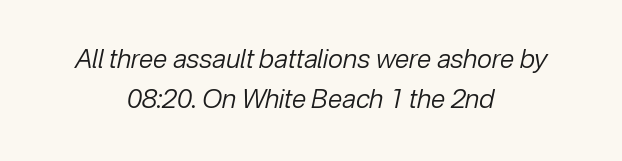
{"italic": "yes", "lean": "right", "slant_degrees": 12, "bold": "no", "underline": "no", "align": "center", "line_spacing": "normal", "line_spacing_ratio": 1.52, "letter_spacing": "normal", "letter_spacing_em": 0.0, "glyph_px": 26}
